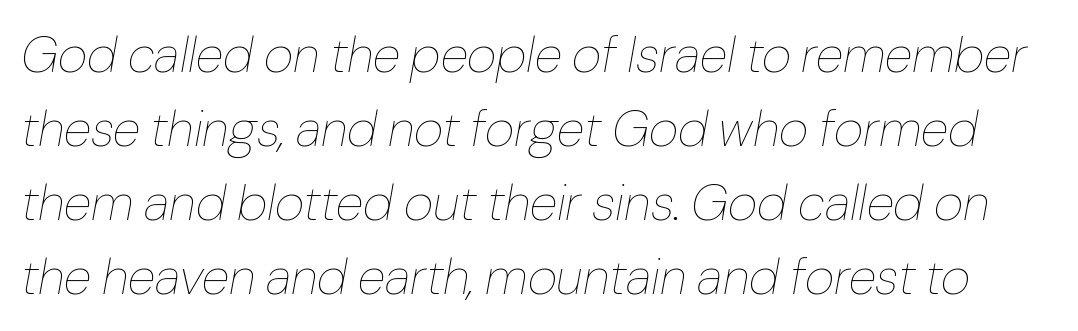
{"italic": "yes", "lean": "right", "slant_degrees": 10, "bold": "no", "weight": "thin", "width": "normal", "stroke_contrast": "low", "x_height": "medium", "monospaced": "no", "underline": "no", "line_spacing": "normal", "line_spacing_ratio": 1.45, "letter_spacing": "normal", "letter_spacing_em": 0.0, "glyph_px": 51}
